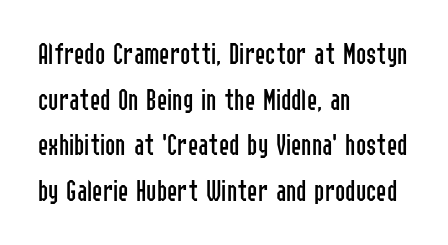
Q: Is the text bold? A: No.
Q: Is the text italic (slanted)? A: No, it is upright.
Q: Is the typeface a serif or a sans-serif typeface? A: Sans-serif.
Q: Is the text underlined? A: No.
Q: How is the paragraph aligned? A: Left-aligned.
Q: Is the spacing between letters normal or unusually wide? A: Normal.
Q: Is the spacing between lines tight, normal or loose? A: Normal.
Q: Width (condensed, normal, or wide)? A: Condensed.
Q: Stroke contrast? A: Low.
Q: x-height? A: Medium.
Q: Monospaced? A: No.
